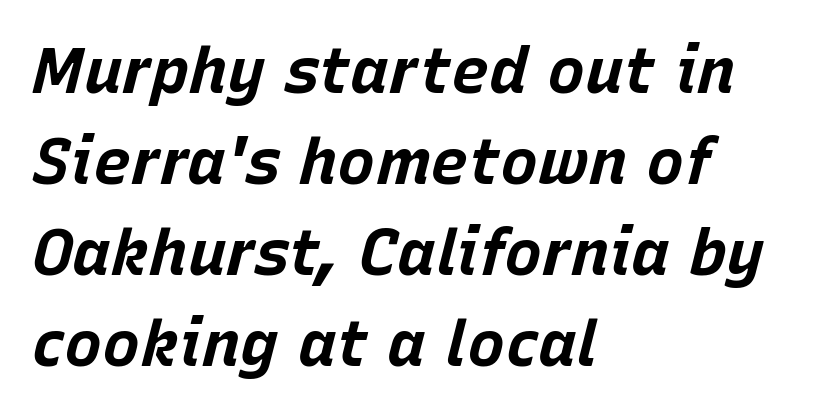
{"italic": "yes", "lean": "right", "slant_degrees": 15, "bold": "yes", "weight": "bold", "width": "normal", "stroke_contrast": "low", "x_height": "large", "monospaced": "no", "underline": "no", "align": "left", "line_spacing": "normal", "line_spacing_ratio": 1.42, "letter_spacing": "normal", "letter_spacing_em": 0.0, "glyph_px": 64}
